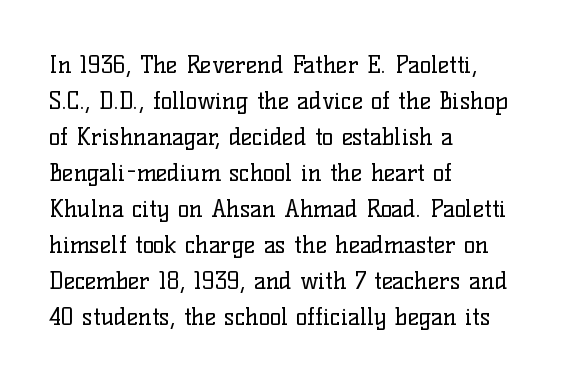
There is no visible air inserted between adjacent glyphs. The rendering anchors every line to the left-hand side. Counters stay open thanks to moderate or lighter strokes. Is there much room between lines? A standard amount, neither cramped nor airy. Type without underlining.
